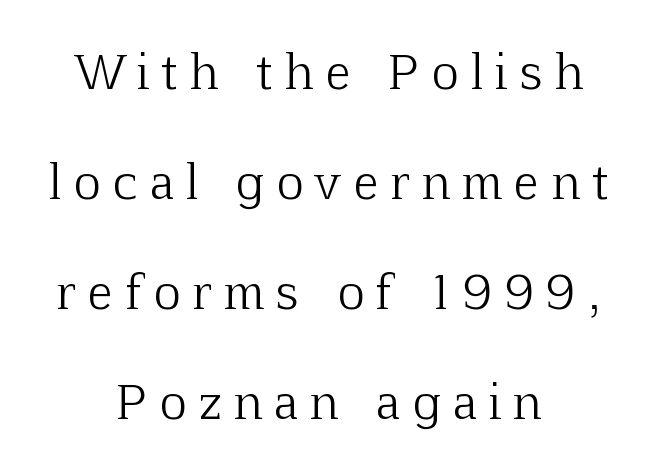
The passage shown stacks its lines with a broad gap. Decoration check: the copy has no underline. A typesetter would call this proportional, since set widths differ per character. Is the type heavy? It reads as light-to-regular instead.
